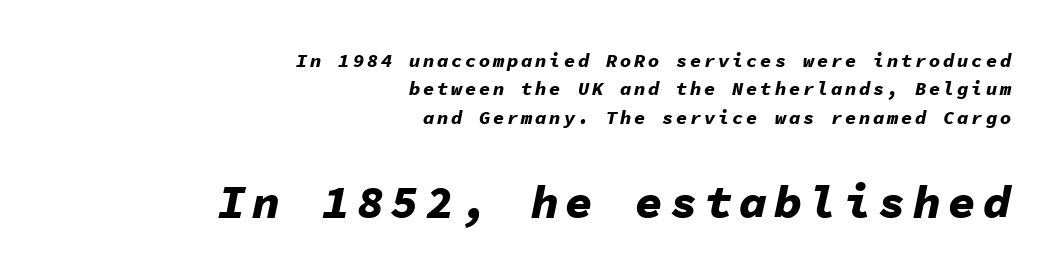
The image shows 47 px bold type, italic (leaning right), monospaced; set right-aligned, normal line spacing (1.5x), not underlined; the second (bottom) block is 2.47x larger; low stroke contrast and a medium x-height.
